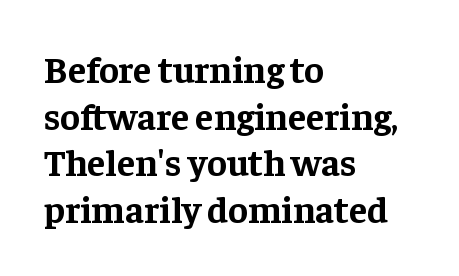
Q: Is the text bold? A: Yes.
Q: Is the text italic (slanted)? A: No, it is upright.
Q: Is the typeface a serif or a sans-serif typeface? A: Serif.
Q: Is the text underlined? A: No.
Q: How is the paragraph aligned? A: Left-aligned.
Q: Is the spacing between letters normal or unusually wide? A: Normal.
Q: Is the spacing between lines tight, normal or loose? A: Normal.
Q: Width (condensed, normal, or wide)? A: Normal.
Q: Stroke contrast? A: Low.
Q: x-height? A: Medium.
Q: Monospaced? A: No.
